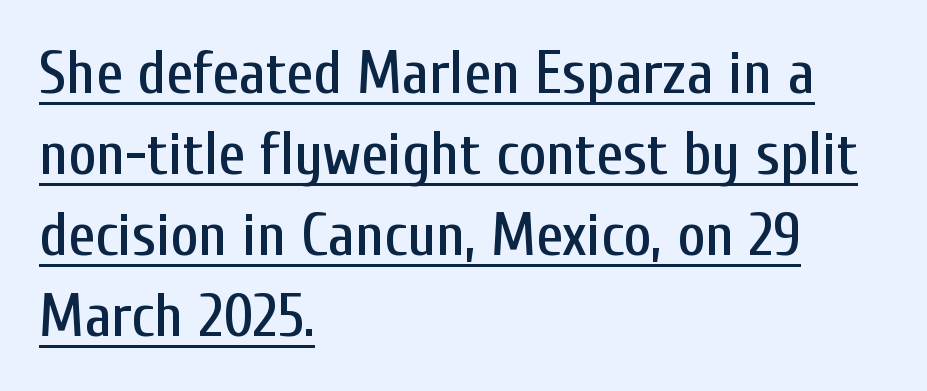
The image shows 60 px condensed sans-serif type, upright; set left-aligned, normal line spacing (1.35x), normal letter spacing, underlined; low stroke contrast and a medium x-height.
